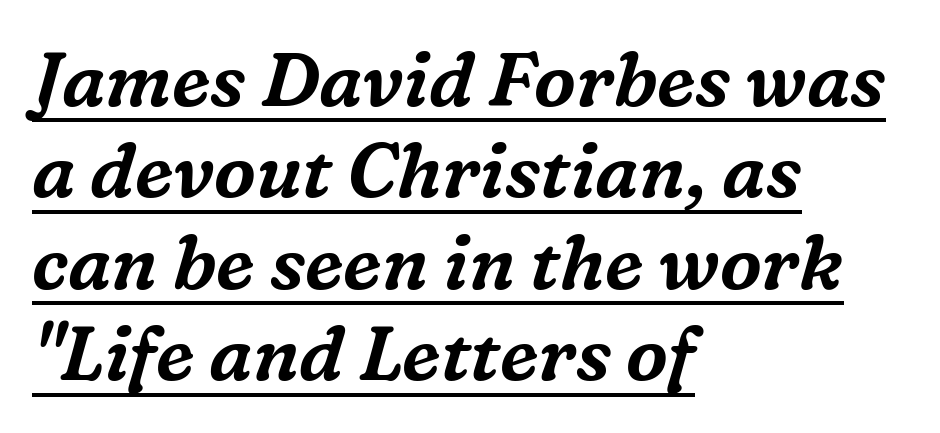
Q: Is the text italic (slanted)? A: Yes, it leans right by about 16 degrees.
Q: Is the typeface a serif or a sans-serif typeface? A: Serif.
Q: Is the text underlined? A: Yes.
Q: How is the paragraph aligned? A: Left-aligned.
Q: Is the spacing between letters normal or unusually wide? A: Normal.
Q: Width (condensed, normal, or wide)? A: Normal.
Q: Stroke contrast? A: Medium.
Q: x-height? A: Medium.
Q: Monospaced? A: No.
